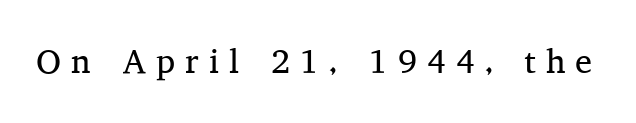
The image shows 34 px regular-weight serif type, upright; set unusually wide letter spacing (+0.3 em), not underlined; medium stroke contrast and a medium x-height.
